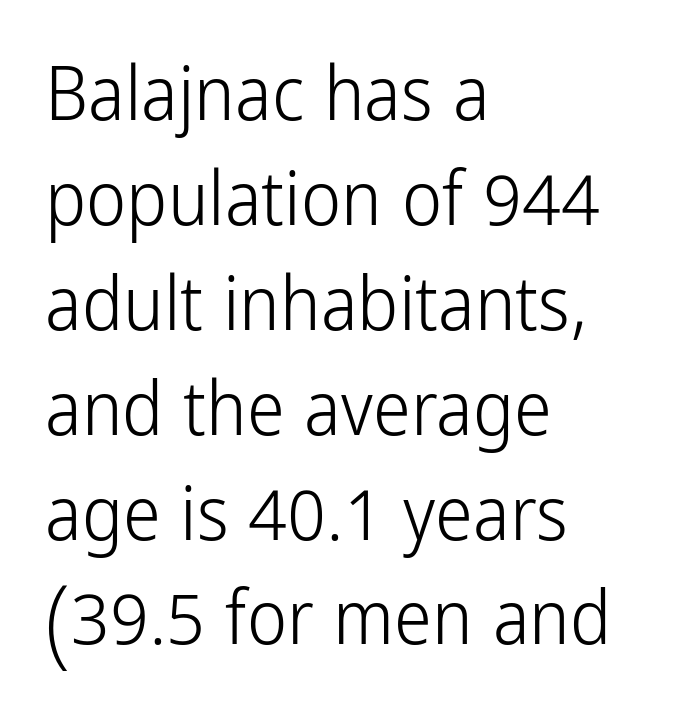
Think of a printed novel: that variable character pitch is what you see here. Is there any slant? The stems are plumb. Rows of type keep a routine distance in the vertical direction. This reads as an unemphasized weight, regular at the heaviest. Descenders are the only things crossing below the line.
